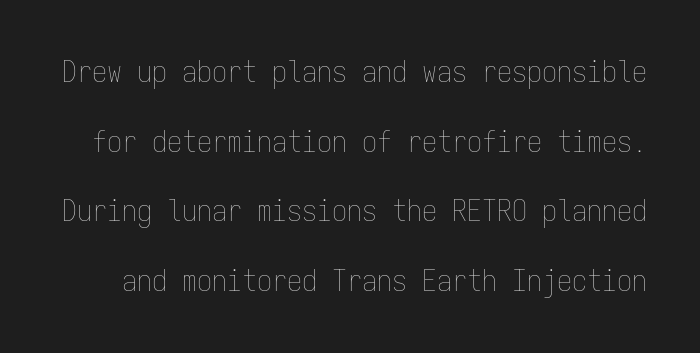
Q: Is the text bold? A: No.
Q: Is the text italic (slanted)? A: No, it is upright.
Q: Is the text underlined? A: No.
Q: Is the spacing between letters normal or unusually wide? A: Normal.
Q: Is the spacing between lines tight, normal or loose? A: Loose.
Q: Width (condensed, normal, or wide)? A: Condensed.
Q: Stroke contrast? A: Low.
Q: x-height? A: Medium.
Q: Monospaced? A: Yes.
